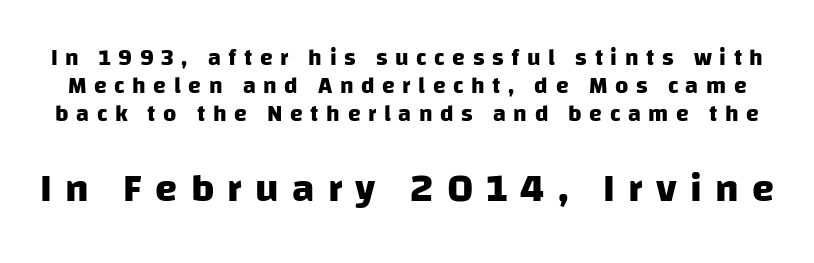
The image shows 40 px heavy sans-serif type; set line spacing 1.21x, unusually wide letter spacing (+0.33 em), not underlined; the second (bottom) block is 1.74x larger; low stroke contrast and a large x-height.
